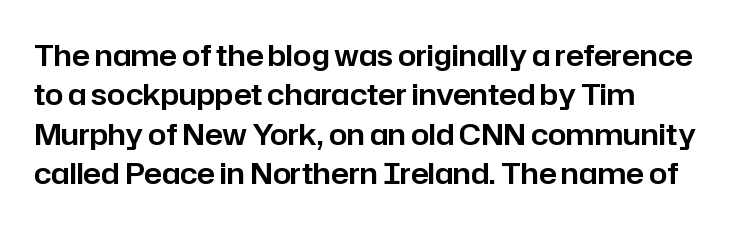
{"serif": "no", "italic": "no", "width": "normal", "stroke_contrast": "low", "x_height": "medium", "monospaced": "no", "underline": "no", "align": "left", "line_spacing": "normal", "line_spacing_ratio": 1.36, "letter_spacing": "normal", "letter_spacing_em": 0.0, "glyph_px": 29}
